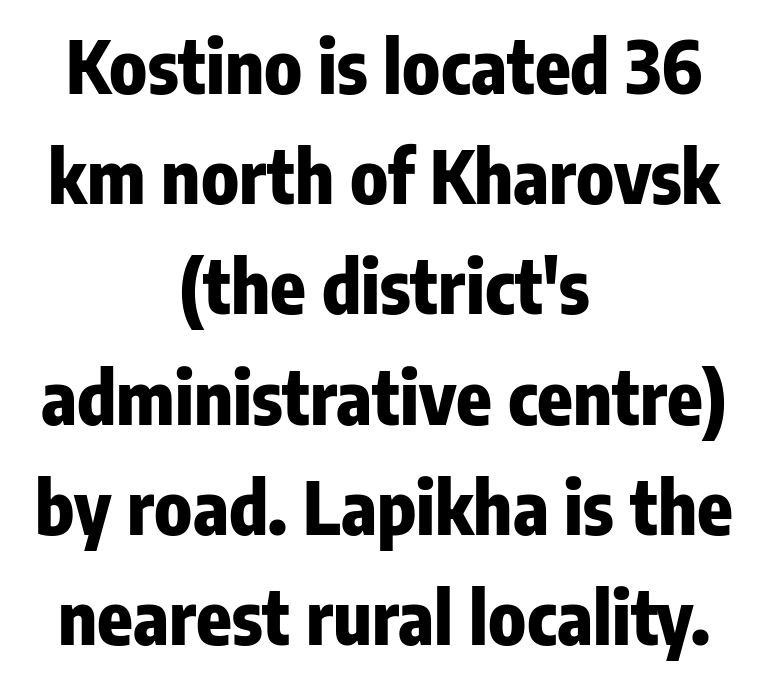
The image shows 73 px heavy, condensed sans-serif type, upright; set centered, normal line spacing (1.51x), normal letter spacing, not underlined; low stroke contrast and a medium x-height.
